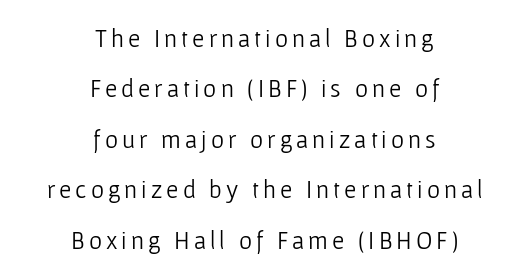
{"italic": "no", "bold": "no", "underline": "no", "align": "center", "line_spacing": "loose", "line_spacing_ratio": 2.02, "glyph_px": 25}
